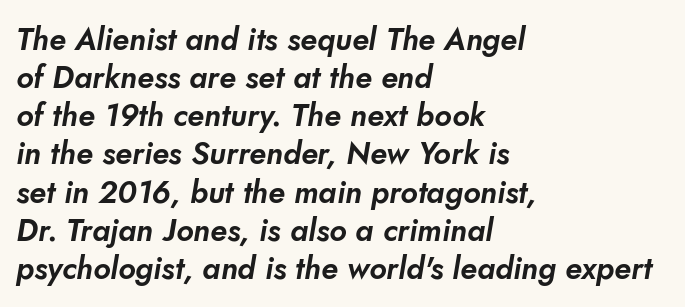
{"serif": "no", "width": "normal", "stroke_contrast": "low", "x_height": "small", "monospaced": "no", "underline": "no", "align": "left", "line_spacing_ratio": 1.23, "letter_spacing": "normal", "letter_spacing_em": 0.0, "glyph_px": 31}
